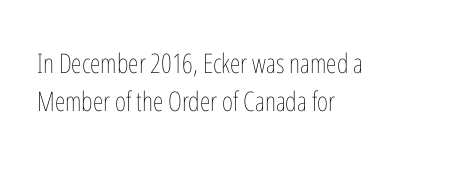
Q: Is the text bold? A: No.
Q: Is the text italic (slanted)? A: No, it is upright.
Q: Is the text underlined? A: No.
Q: How is the paragraph aligned? A: Left-aligned.
Q: Is the spacing between letters normal or unusually wide? A: Normal.
Q: Is the spacing between lines tight, normal or loose? A: Normal.
